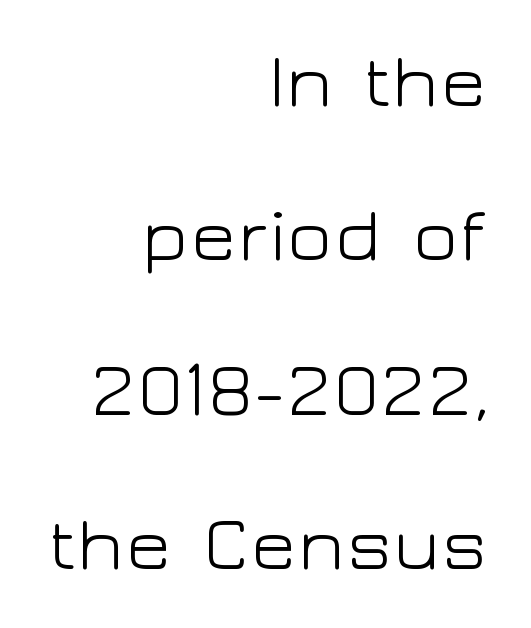
Q: Is the text bold? A: No.
Q: Is the text italic (slanted)? A: No, it is upright.
Q: Is the typeface a serif or a sans-serif typeface? A: Sans-serif.
Q: Is the text underlined? A: No.
Q: How is the paragraph aligned? A: Right-aligned.
Q: Is the spacing between letters normal or unusually wide? A: Normal.
Q: Is the spacing between lines tight, normal or loose? A: Loose.
Q: Width (condensed, normal, or wide)? A: Wide.
Q: Stroke contrast? A: Low.
Q: x-height? A: Medium.
Q: Monospaced? A: No.
